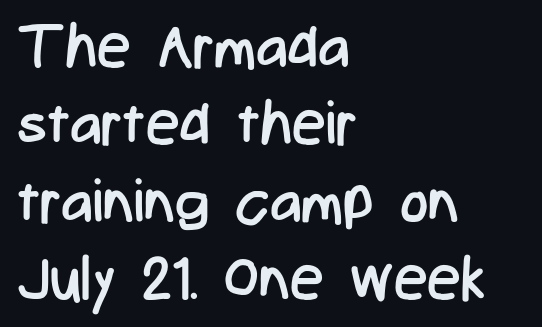
Weight: in the light-to-regular range. Default kerning and tracking; the words read as compact shapes. The font's upright variant was chosen for this text. These lines are set flush left with a ragged right edge. Proportional: the letters do not fall into vertical columns. Notice how descenders clear the ascenders below comfortably — that's standard leading.
